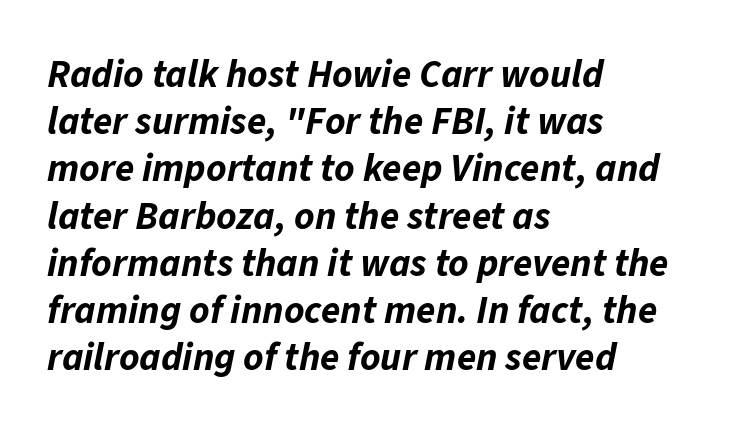
The image shows 39 px bold type, italic (leaning right); set left-aligned, line spacing 1.21x, normal letter spacing, not underlined; low stroke contrast and a medium x-height.
